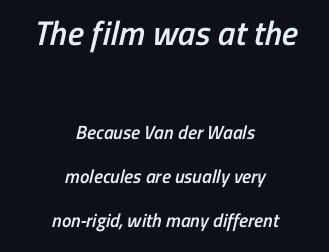
The image shows 34 px semibold, condensed sans-serif type; set centered, loose line spacing (2.3x), normal letter spacing, not underlined; the first (top) block is 1.79x larger; low stroke contrast and a medium x-height.
